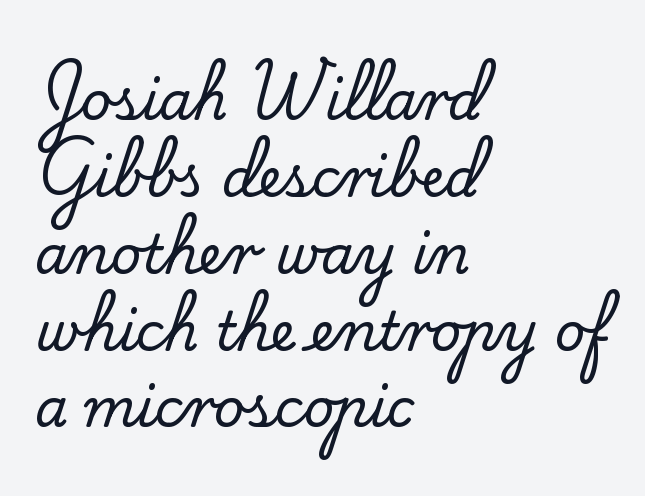
{"serif": "yes", "width": "normal", "stroke_contrast": "low", "x_height": "small", "monospaced": "no", "underline": "no", "align": "left", "line_spacing": "normal", "line_spacing_ratio": 1.45, "letter_spacing": "normal", "letter_spacing_em": 0.0, "glyph_px": 53}
